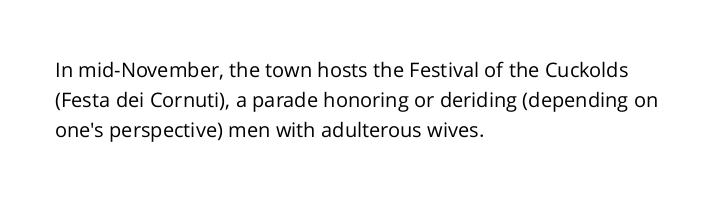
{"italic": "no", "bold": "no", "underline": "no", "align": "left", "line_spacing": "normal", "line_spacing_ratio": 1.51, "letter_spacing": "normal", "letter_spacing_em": 0.0, "glyph_px": 20}
